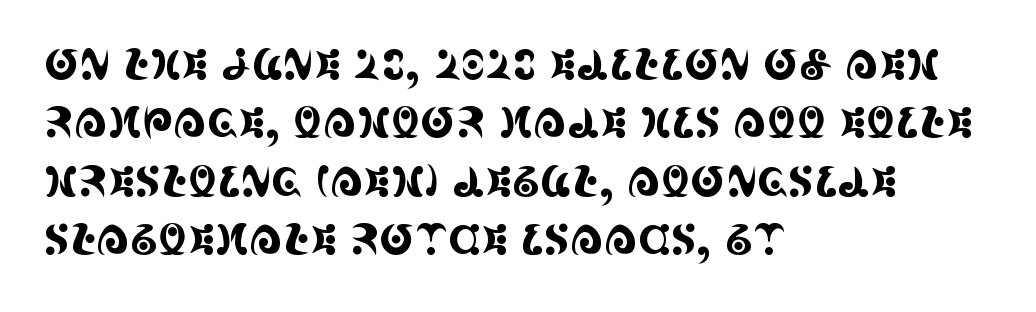
Q: Is the text italic (slanted)? A: No, it is upright.
Q: Is the typeface a serif or a sans-serif typeface? A: Serif.
Q: Is the text underlined? A: No.
Q: How is the paragraph aligned? A: Left-aligned.
Q: Is the spacing between letters normal or unusually wide? A: Normal.
Q: Is the spacing between lines tight, normal or loose? A: Normal.
Q: Width (condensed, normal, or wide)? A: Condensed.
Q: x-height? A: Large.
Q: Monospaced? A: No.
